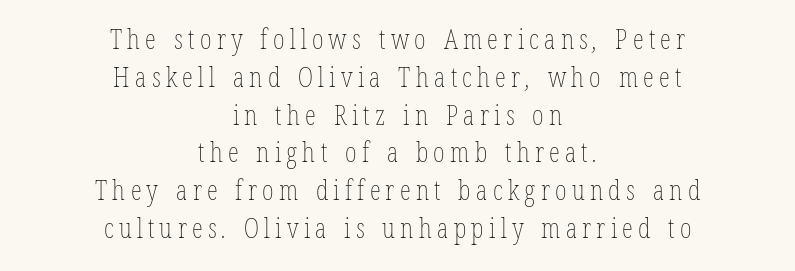
The foot of each line stays bare and open. Do the characters align in a grid? No, the font is proportional. Line spacing here is normal. Visually the block forms a symmetrical silhouette, jagged on both flanks.
